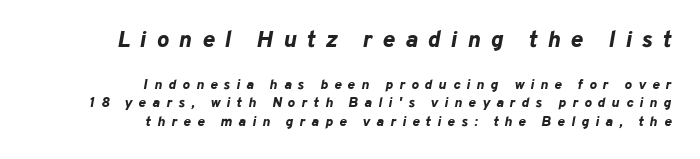
Q: Is the text bold? A: Yes.
Q: Is the text italic (slanted)? A: Yes, it leans right by about 10 degrees.
Q: Is the text underlined? A: No.
Q: How is the paragraph aligned? A: Right-aligned.
Q: Is the spacing between letters normal or unusually wide? A: Unusually wide.
Q: Is the spacing between lines tight, normal or loose? A: Normal.
Q: Which block of text is set in a larger size, the first (top) or the second (bottom)? A: The first (top) one.
